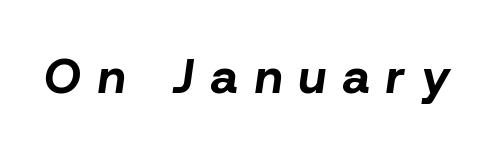
Lines of text with bare space underneath. The face used here is proportionally spaced, like ordinary book or web type. Spacing between characters has been opened up far beyond the box default. The text carries the slant typical of an italic or oblique font.
